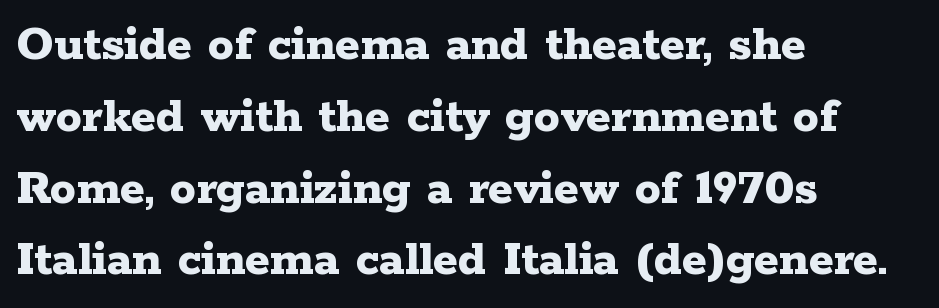
The image shows 52 px bold, wide serif type, upright; set left-aligned, normal line spacing (1.38x), normal letter spacing, not underlined; low stroke contrast and a medium x-height.
